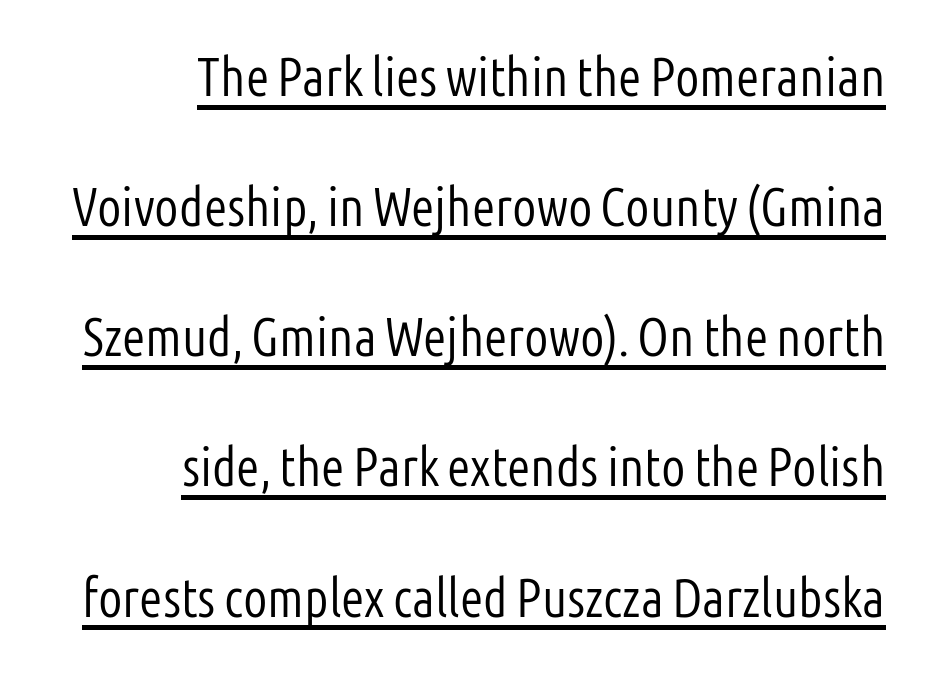
Q: Is the text bold? A: No.
Q: Is the text italic (slanted)? A: No, it is upright.
Q: Is the typeface a serif or a sans-serif typeface? A: Sans-serif.
Q: Is the text underlined? A: Yes.
Q: How is the paragraph aligned? A: Right-aligned.
Q: Is the spacing between letters normal or unusually wide? A: Normal.
Q: Is the spacing between lines tight, normal or loose? A: Loose.
Q: Width (condensed, normal, or wide)? A: Condensed.
Q: Stroke contrast? A: Low.
Q: x-height? A: Medium.
Q: Monospaced? A: No.
